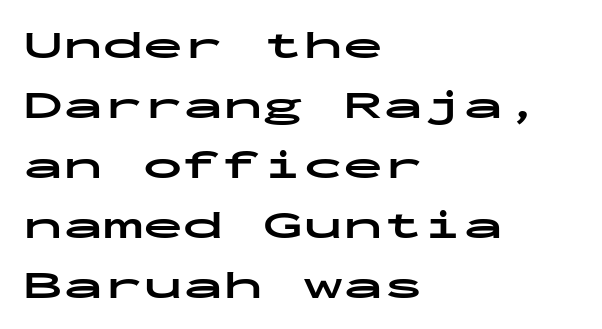
{"serif": "no", "italic": "no", "bold": "yes", "weight": "bold", "width": "wide", "stroke_contrast": "low", "x_height": "medium", "monospaced": "yes", "underline": "no", "align": "left", "line_spacing": "normal", "line_spacing_ratio": 1.5, "letter_spacing": "normal", "letter_spacing_em": 0.0, "glyph_px": 40}
